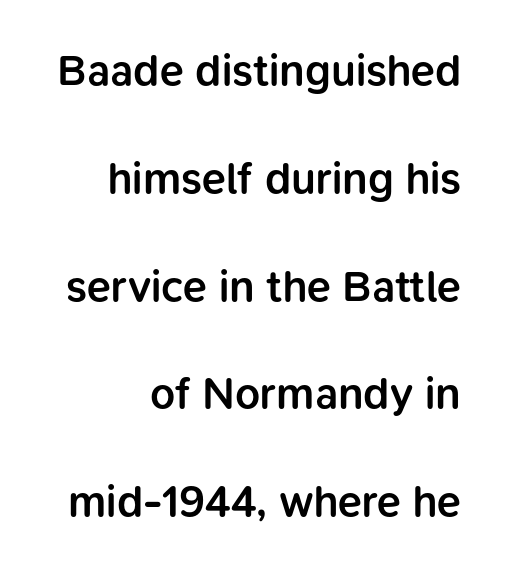
The image shows 44 px semibold sans-serif type, upright; set right-aligned, loose line spacing (2.45x), normal letter spacing, not underlined; low stroke contrast and a medium x-height.
